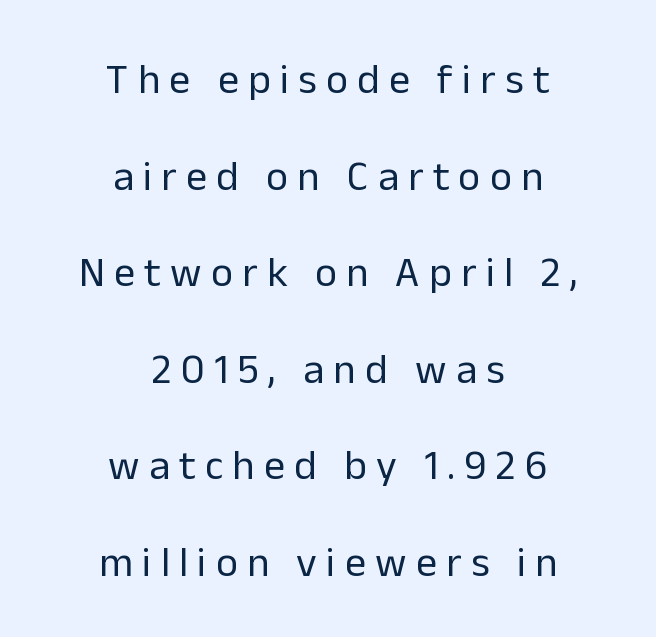
{"serif": "no", "italic": "no", "bold": "no", "weight": "regular", "width": "normal", "stroke_contrast": "low", "x_height": "medium", "monospaced": "no", "underline": "no", "align": "center", "line_spacing": "loose", "line_spacing_ratio": 2.3, "letter_spacing": "wide", "letter_spacing_em": 0.22, "glyph_px": 42}
